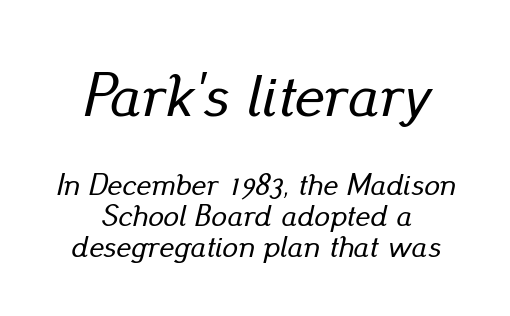
The face used here has a pronounced slope to its letters. Quick note: underline off. Honestly, the rows look squashed on top of each other. This rendering leaves character spacing at its baseline value.
